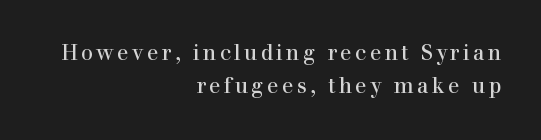
Q: Is the text italic (slanted)? A: No, it is upright.
Q: Is the text underlined? A: No.
Q: How is the paragraph aligned? A: Right-aligned.
Q: Is the spacing between lines tight, normal or loose? A: Normal.
